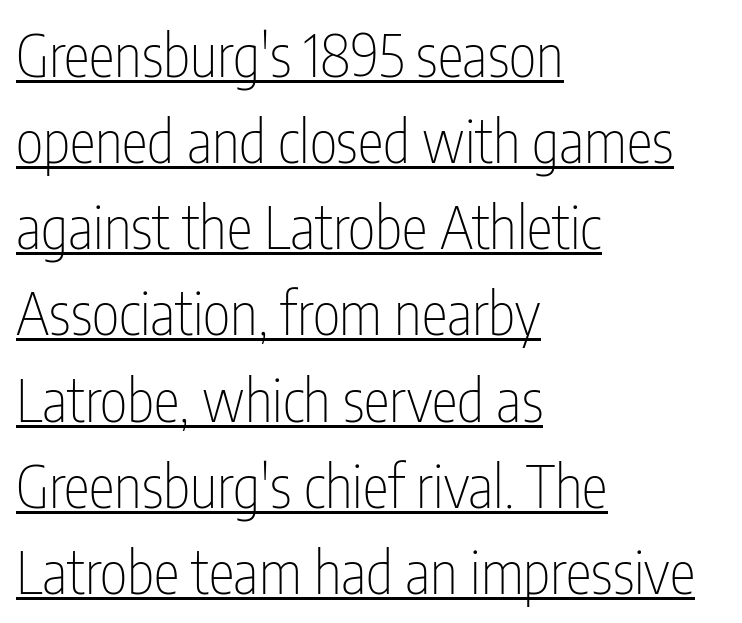
This is underlined copy, the kind a proofreader might mark for attention. Students, observe: this is what conventionally led text looks like. Vertical stems look standard width or narrower in stroke. Character widths vary here, with narrow letters taking less room than wide ones. The gaps between neighbouring characters are ordinary and unremarkable.
